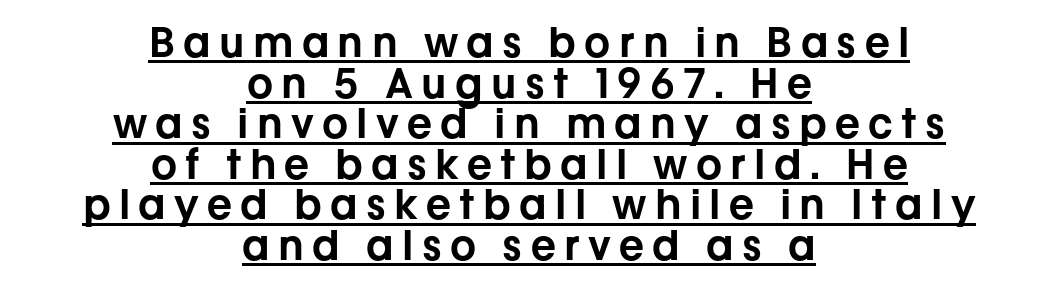
{"serif": "no", "italic": "no", "width": "normal", "stroke_contrast": "low", "x_height": "medium", "monospaced": "no", "underline": "yes", "align": "center", "line_spacing": "tight", "line_spacing_ratio": 0.99, "letter_spacing": "wide", "letter_spacing_em": 0.2, "glyph_px": 41}
